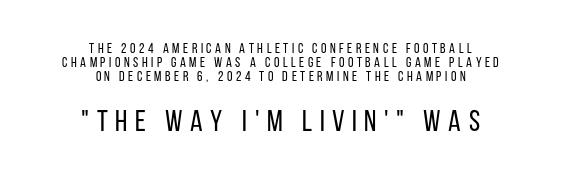
Baseline-to-baseline distance is barely more than the letter height. Typeset on center — no edge is straight. The rendering uses natural spacing where letterforms have individual widths. This is sans-serif lettering, the kind often seen on screens and signage. Small over large — that's the arrangement of the two blocks here.
